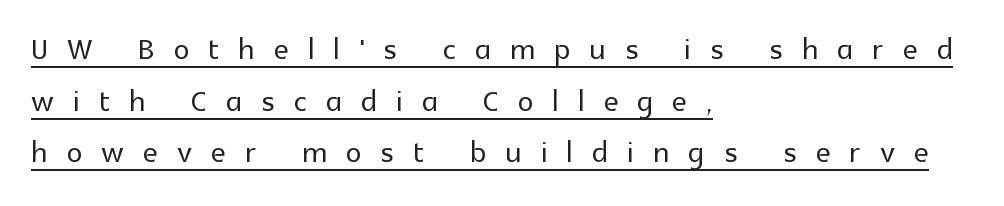
{"serif": "no", "italic": "no", "width": "normal", "x_height": "medium", "monospaced": "no", "underline": "yes", "align": "left", "line_spacing": "normal", "line_spacing_ratio": 1.29, "letter_spacing": "wide", "letter_spacing_em": 0.48, "glyph_px": 40}
